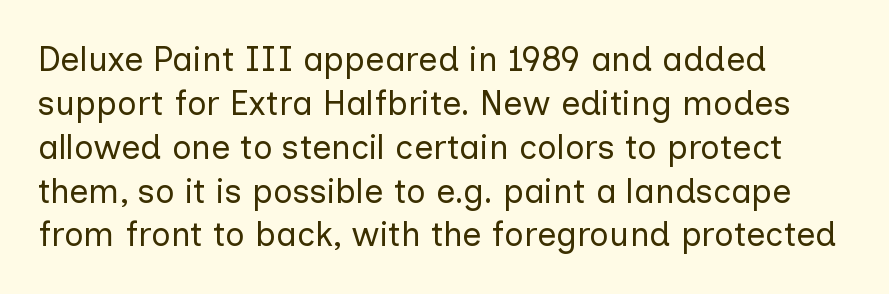
This rendering employs a face without finishing strokes, i.e., a sans-serif. Characters remain perfectly vertical along every line. Notice how the passage keeps a crisp vertical edge on the left only. Varying glyph widths throughout — classic text-font behaviour.
